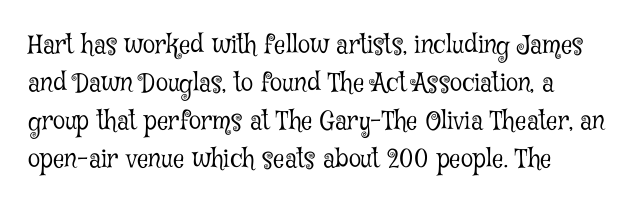
The image shows 25 px text type, upright; set left-aligned, normal line spacing (1.52x), normal letter spacing, not underlined.
